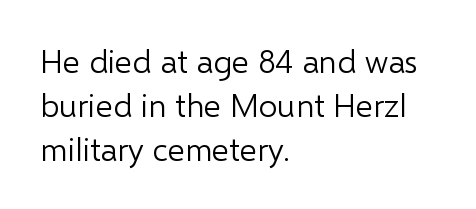
Q: Is the text bold? A: No.
Q: Is the text italic (slanted)? A: No, it is upright.
Q: Is the typeface a serif or a sans-serif typeface? A: Sans-serif.
Q: Is the text underlined? A: No.
Q: How is the paragraph aligned? A: Left-aligned.
Q: Is the spacing between letters normal or unusually wide? A: Normal.
Q: Is the spacing between lines tight, normal or loose? A: Normal.
Q: Width (condensed, normal, or wide)? A: Normal.
Q: Stroke contrast? A: Low.
Q: x-height? A: Medium.
Q: Monospaced? A: No.
